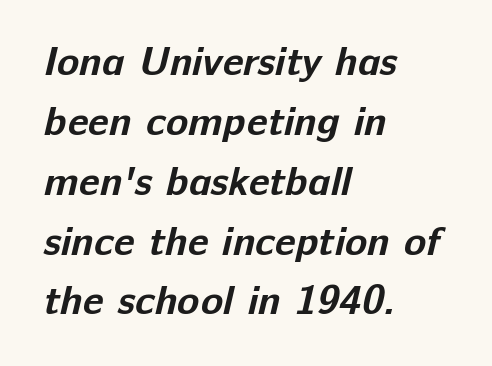
{"serif": "no", "bold": "yes", "weight": "bold", "width": "normal", "stroke_contrast": "low", "x_height": "medium", "monospaced": "no", "underline": "no", "align": "left", "line_spacing": "normal", "line_spacing_ratio": 1.46, "letter_spacing": "normal", "letter_spacing_em": 0.0, "glyph_px": 41}
